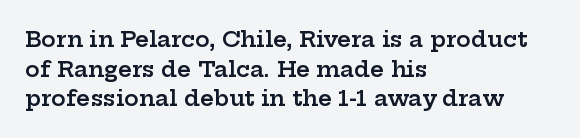
Q: Is the text bold? A: Semi-bold.
Q: Is the text italic (slanted)? A: No, it is upright.
Q: Is the text underlined? A: No.
Q: How is the paragraph aligned? A: Left-aligned.
Q: Is the spacing between letters normal or unusually wide? A: Normal.
Q: Is the spacing between lines tight, normal or loose? A: Normal.
